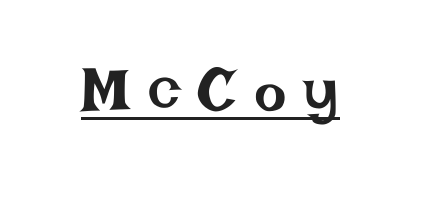
The image shows 61 px regular-weight type, upright; set unusually wide letter spacing (+0.3 em), underlined; low stroke contrast and a large x-height.
